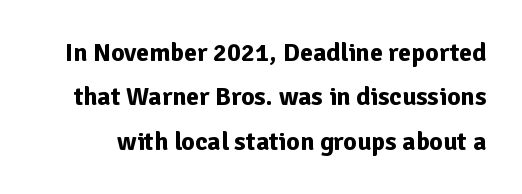
The area under the type is left untouched. Observe the ordinary spacing: letters are neighbours, not strangers. The passage shown is emphatically bold. Do the letters lean? They stand straight.
